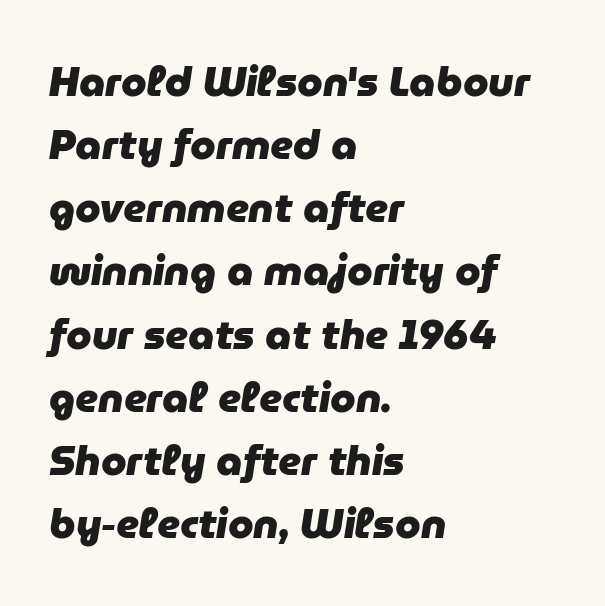
The image shows 41 px heavy type, italic (leaning right); set left-aligned, normal line spacing (1.54x), normal letter spacing, not underlined; low stroke contrast and a medium x-height.
